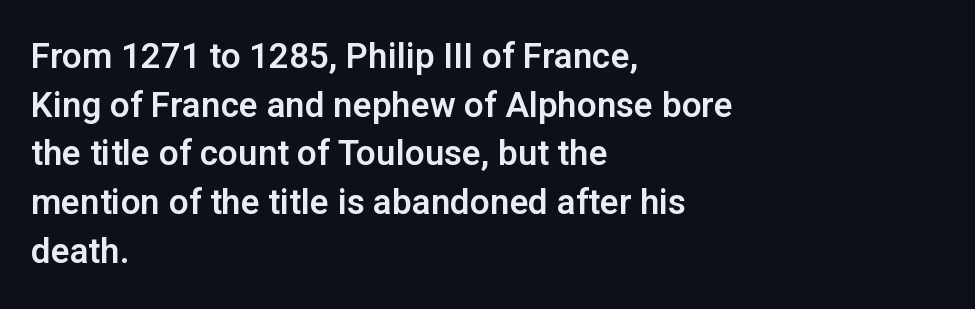
Q: Is the text italic (slanted)? A: No, it is upright.
Q: Is the typeface a serif or a sans-serif typeface? A: Sans-serif.
Q: Is the text underlined? A: No.
Q: How is the paragraph aligned? A: Left-aligned.
Q: Is the spacing between letters normal or unusually wide? A: Normal.
Q: Is the spacing between lines tight, normal or loose? A: Normal.
Q: Width (condensed, normal, or wide)? A: Normal.
Q: Stroke contrast? A: Low.
Q: x-height? A: Medium.
Q: Monospaced? A: No.
